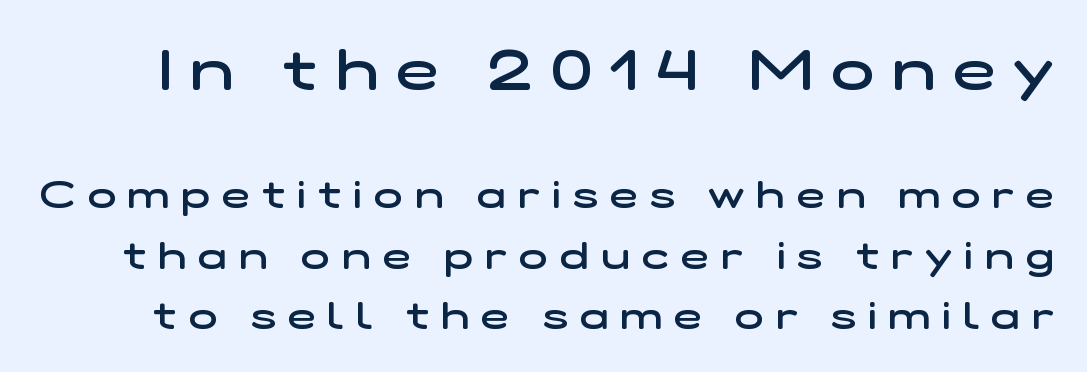
This sample has the flowing, uneven cadence of proportional lettering. A typesetter would call this heavily tracked-out type. Regarding serifs, this sample does without them. The words here are not underlined. You get the large type first, then a drop to smaller type. Honestly, the row spacing looks completely unremarkable.
